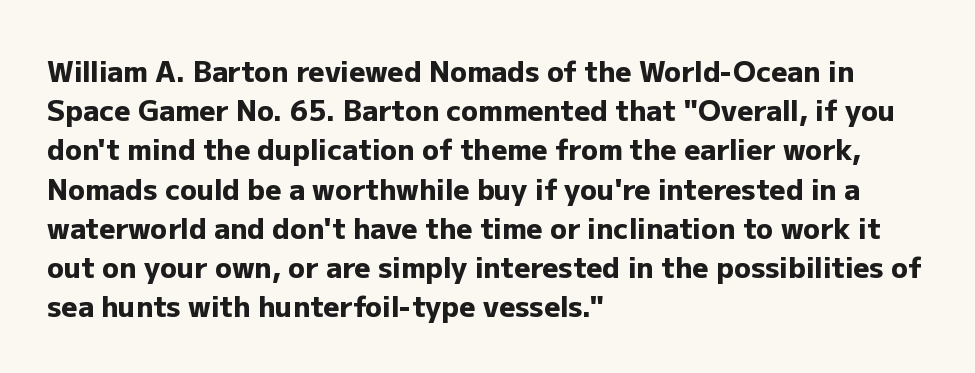
The image shows 28 px heavy sans-serif type, upright; set left-aligned, normal line spacing (1.4x), normal letter spacing, not underlined; low stroke contrast and a medium x-height.
